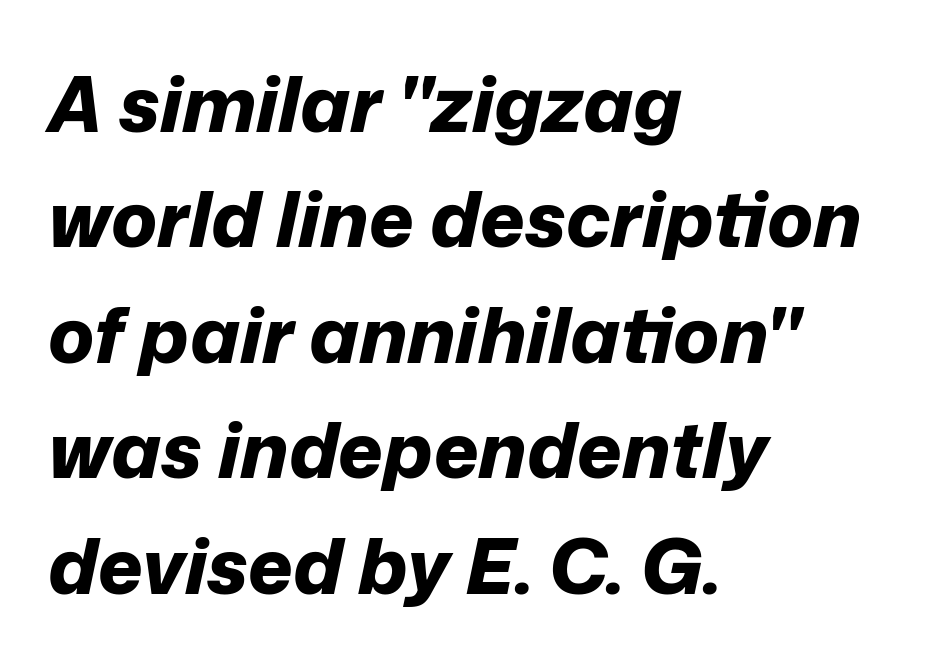
{"italic": "yes", "lean": "right", "slant_degrees": 12, "bold": "yes", "weight": "bold", "width": "normal", "stroke_contrast": "low", "x_height": "medium", "monospaced": "no", "underline": "no", "align": "left", "line_spacing": "normal", "line_spacing_ratio": 1.5, "letter_spacing": "normal", "letter_spacing_em": 0.0, "glyph_px": 77}
